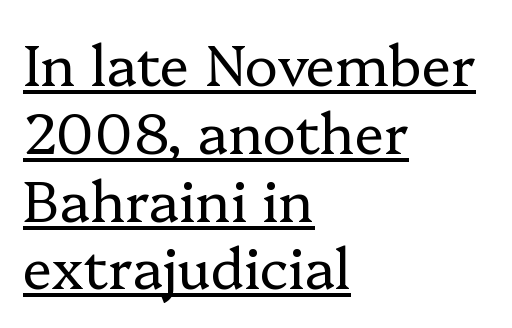
Q: Is the text bold? A: No.
Q: Is the text italic (slanted)? A: No, it is upright.
Q: Is the typeface a serif or a sans-serif typeface? A: Serif.
Q: Is the text underlined? A: Yes.
Q: How is the paragraph aligned? A: Left-aligned.
Q: Is the spacing between letters normal or unusually wide? A: Normal.
Q: Width (condensed, normal, or wide)? A: Normal.
Q: Stroke contrast? A: Low.
Q: x-height? A: Medium.
Q: Monospaced? A: No.
